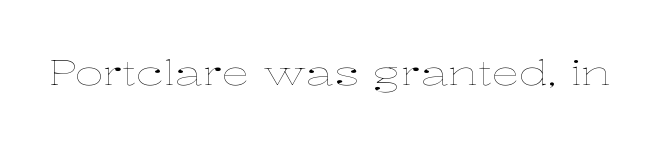
Characters follow at the spacing the type designer built in. Looks like regular typesetting: each glyph gets only the width it needs. Rendered with straight, roman letterforms. Is the type heavy? It reads as light-to-regular instead.
